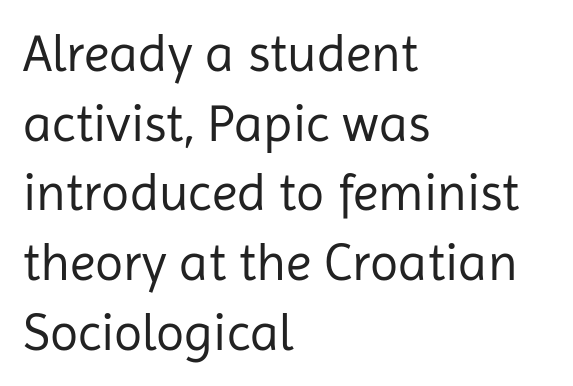
The image shows 52 px regular-weight sans-serif type, upright; set left-aligned, normal line spacing (1.34x), normal letter spacing, not underlined; low stroke contrast and a medium x-height.
